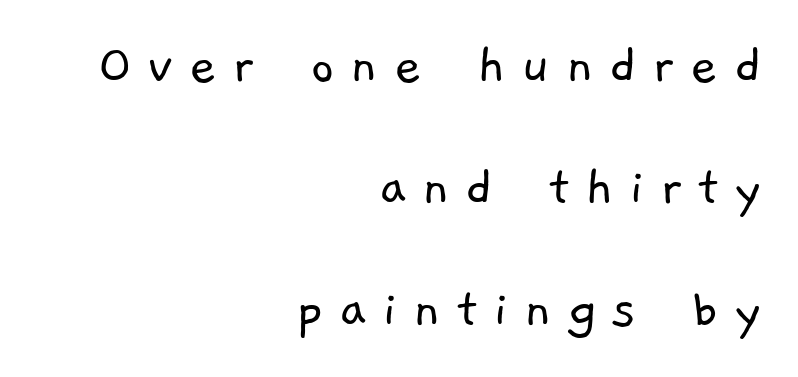
The image shows 59 px light sans-serif type; set right-aligned, loose line spacing (2.07x), unusually wide letter spacing (+0.26 em), not underlined; low stroke contrast and a medium x-height.
